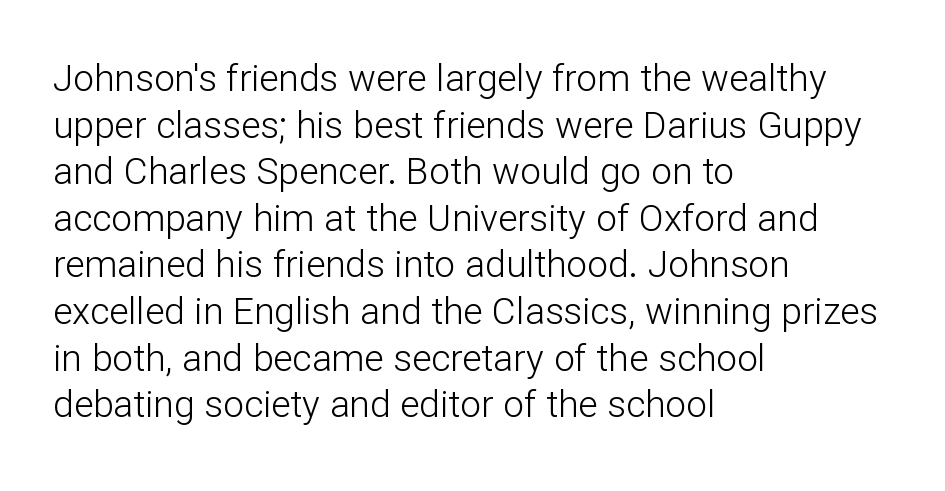
The image shows 37 px light sans-serif type, upright; set left-aligned, normal line spacing (1.26x), normal letter spacing, not underlined; low stroke contrast and a medium x-height.
